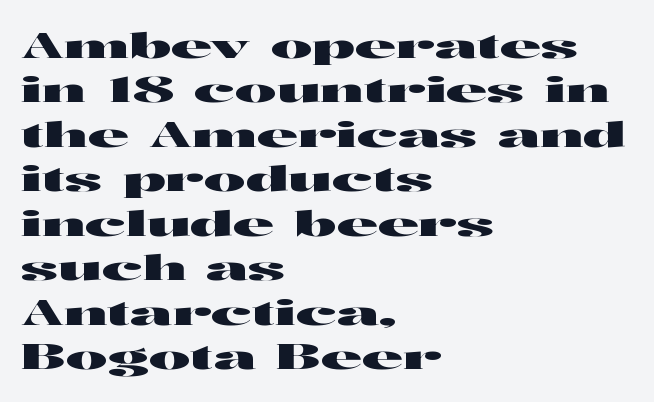
Q: Is the text italic (slanted)? A: No, it is upright.
Q: Is the typeface a serif or a sans-serif typeface? A: Sans-serif.
Q: Is the text underlined? A: No.
Q: How is the paragraph aligned? A: Left-aligned.
Q: Is the spacing between letters normal or unusually wide? A: Normal.
Q: Is the spacing between lines tight, normal or loose? A: Normal.
Q: Width (condensed, normal, or wide)? A: Wide.
Q: Stroke contrast? A: High.
Q: x-height? A: Medium.
Q: Monospaced? A: No.
